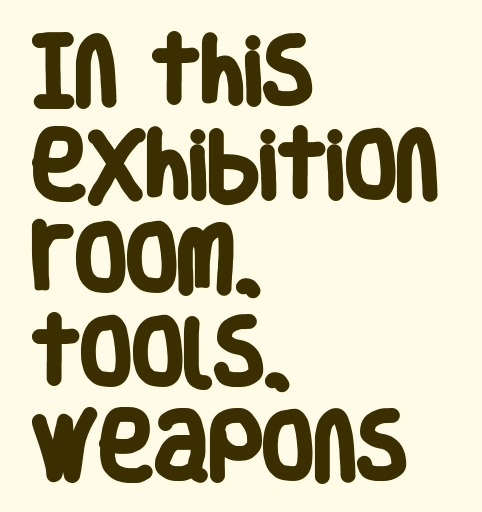
A typesetter would call this proportional, since set widths differ per character. The compositor pushed each line to the left boundary. Compared with typical paragraphs, the rows here are spaced about the same. Underlining? Definitely not there.
